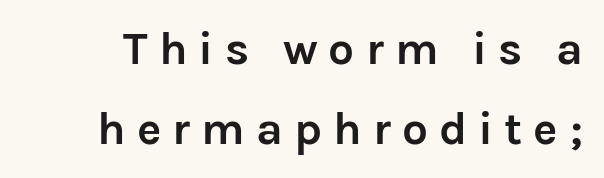
{"serif": "no", "italic": "no", "bold": "yes", "weight": "semibold", "width": "normal", "stroke_contrast": "low", "x_height": "medium", "monospaced": "no", "underline": "no", "line_spacing_ratio": 1.75, "letter_spacing": "wide", "letter_spacing_em": 0.24, "glyph_px": 46}
